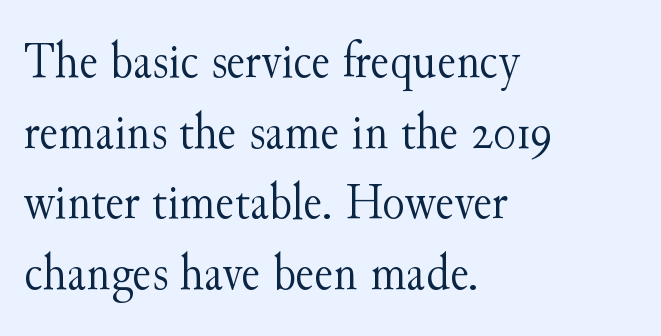
{"serif": "yes", "italic": "no", "bold": "no", "weight": "light", "width": "normal", "stroke_contrast": "medium", "x_height": "small", "monospaced": "no", "underline": "no", "align": "left", "line_spacing": "normal", "line_spacing_ratio": 1.36, "letter_spacing": "normal", "letter_spacing_em": 0.0, "glyph_px": 52}
